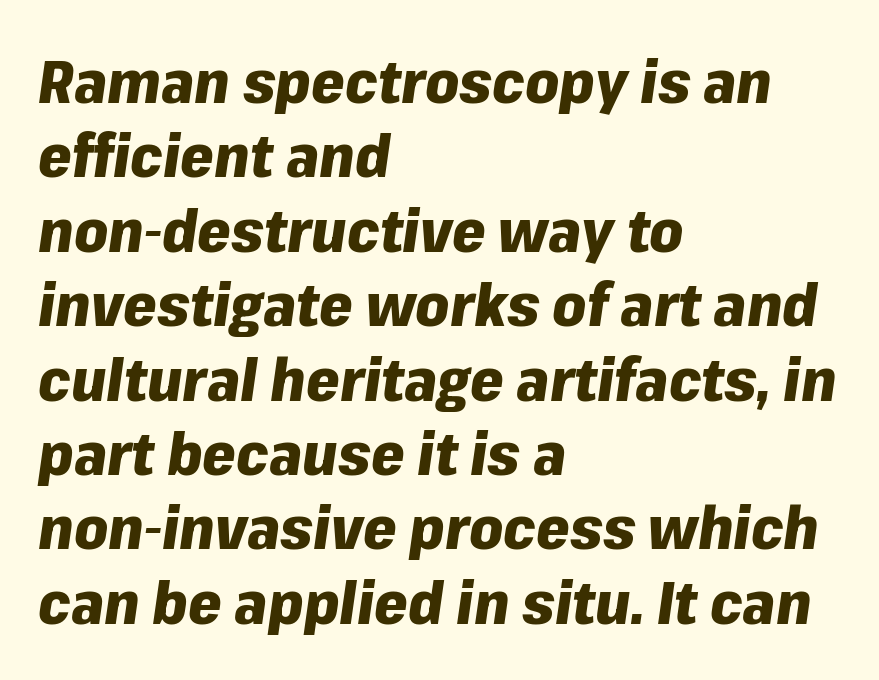
Q: Is the text bold? A: Yes.
Q: Is the text italic (slanted)? A: Yes, it leans right by about 8 degrees.
Q: Is the text underlined? A: No.
Q: How is the paragraph aligned? A: Left-aligned.
Q: Is the spacing between letters normal or unusually wide? A: Normal.
Q: Width (condensed, normal, or wide)? A: Normal.
Q: Stroke contrast? A: Low.
Q: x-height? A: Medium.
Q: Monospaced? A: No.
